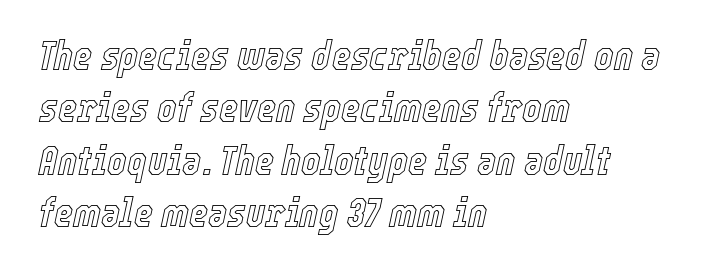
{"italic": "yes", "lean": "right", "slant_degrees": 12, "width": "condensed", "x_height": "medium", "monospaced": "no", "underline": "no", "align": "left", "line_spacing": "normal", "line_spacing_ratio": 1.28, "letter_spacing": "normal", "letter_spacing_em": 0.0, "glyph_px": 41}
